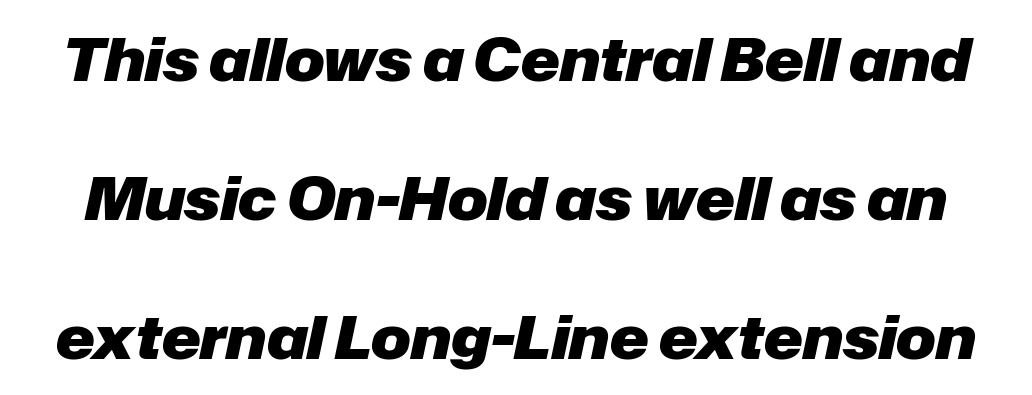
{"italic": "yes", "lean": "right", "slant_degrees": 12, "bold": "yes", "weight": "heavy", "width": "normal", "stroke_contrast": "low", "x_height": "medium", "monospaced": "no", "underline": "no", "line_spacing": "loose", "line_spacing_ratio": 2.36, "letter_spacing": "normal", "letter_spacing_em": 0.0, "glyph_px": 59}
